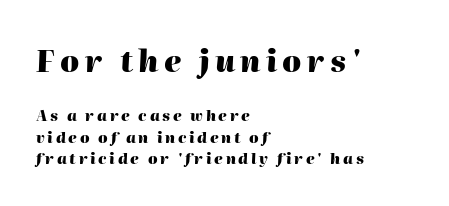
{"italic": "yes", "lean": "right", "slant_degrees": 2, "bold": "yes", "weight": "heavy", "width": "normal", "stroke_contrast": "high", "x_height": "medium", "monospaced": "no", "underline": "no", "align": "left", "line_spacing": "normal", "line_spacing_ratio": 1.44, "larger_block": "first", "size_ratio": 2.0, "glyph_px": 30}
